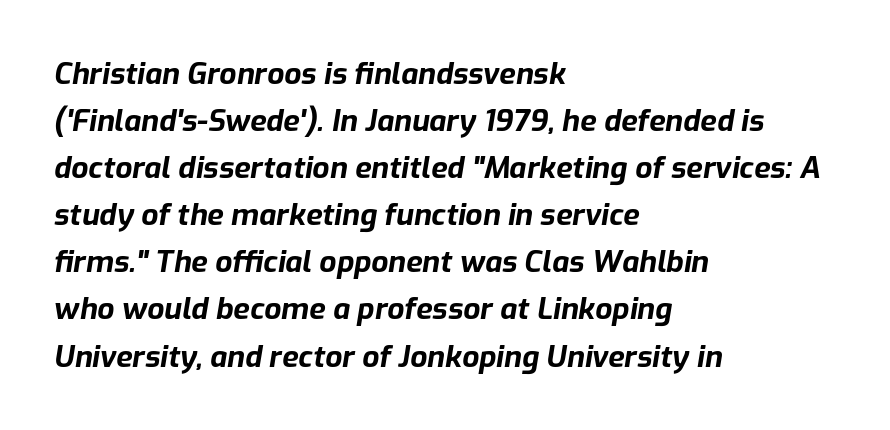
The image shows 30 px bold type, italic (leaning right); set left-aligned, normal line spacing (1.57x), normal letter spacing, not underlined; low stroke contrast and a medium x-height.
